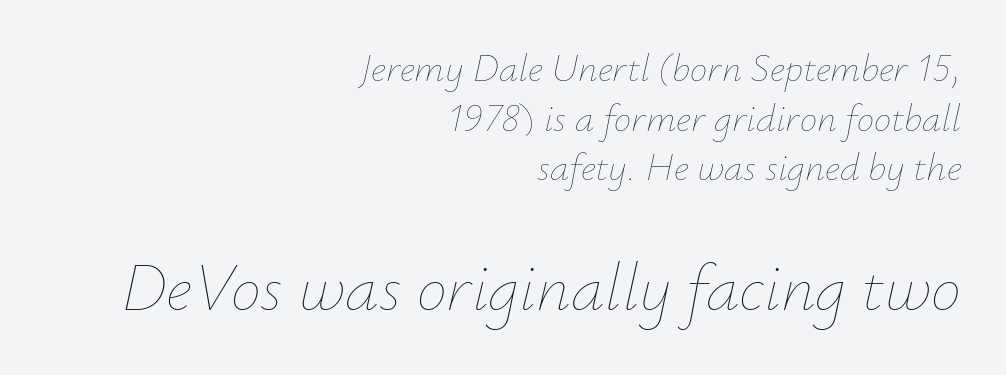
The lines sit at an ordinary, default distance from one another. Teacher's note: observe the even right margin — that is flush-right alignment. Is this a fixed-width face? No — the glyphs have proportional, varying widths. The rendering keeps characters at their native spacing. The face looks like a standard text weight, possibly lighter.
